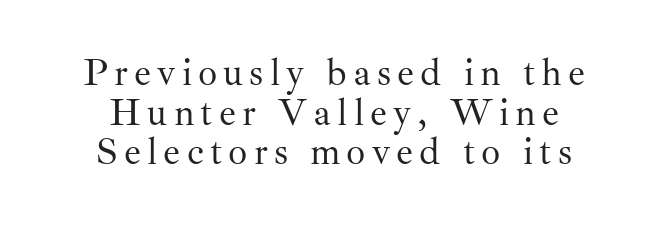
The image shows 38 px regular-weight serif type, upright; set centered, tight line spacing (1.04x), not underlined; medium stroke contrast and a small x-height.
